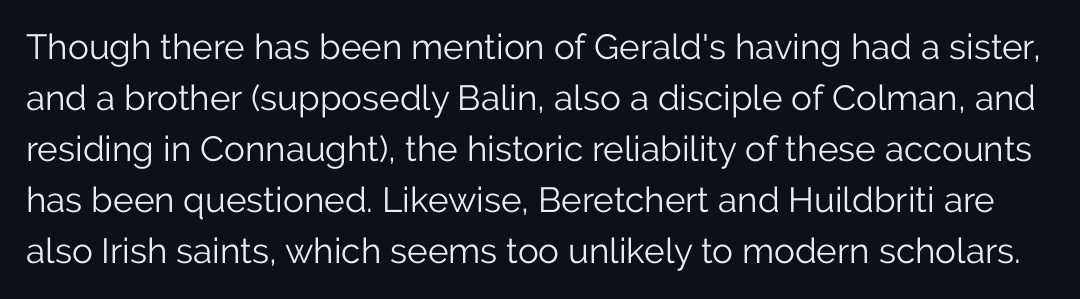
The image shows 35 px light sans-serif type, upright; set normal line spacing (1.46x), normal letter spacing, not underlined; low stroke contrast and a medium x-height.
